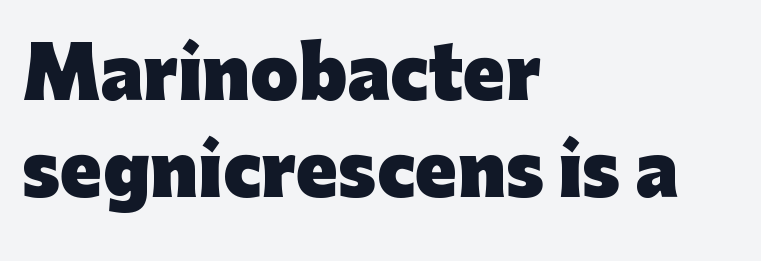
Q: Is the text bold? A: Yes.
Q: Is the text italic (slanted)? A: No, it is upright.
Q: Is the typeface a serif or a sans-serif typeface? A: Sans-serif.
Q: Is the text underlined? A: No.
Q: How is the paragraph aligned? A: Left-aligned.
Q: Is the spacing between letters normal or unusually wide? A: Normal.
Q: Is the spacing between lines tight, normal or loose? A: Normal.
Q: Width (condensed, normal, or wide)? A: Normal.
Q: Stroke contrast? A: Low.
Q: x-height? A: Medium.
Q: Monospaced? A: No.
